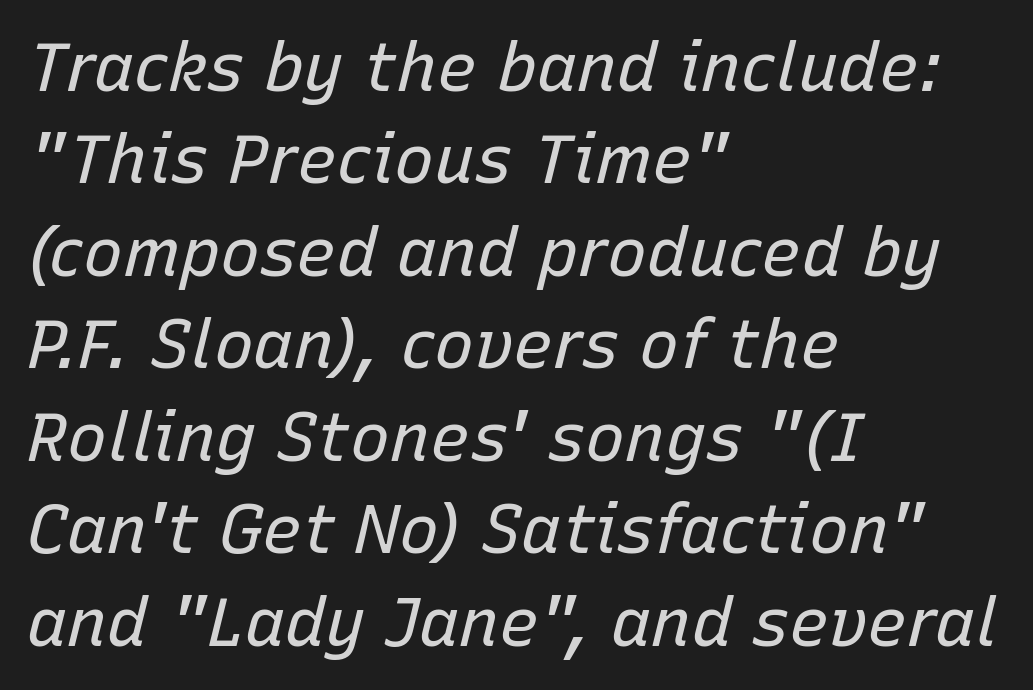
The letters look calm and open, with moderate or lighter stems. The passage shown leans; its letterforms are oblique. Vertically, the passage feels balanced, rows spaced as you'd expect. The string is rendered with underlining switched off. Compared with a centered layout, this one pins lines to the left instead. Does extra space separate the letters? No, they use regular spacing.
